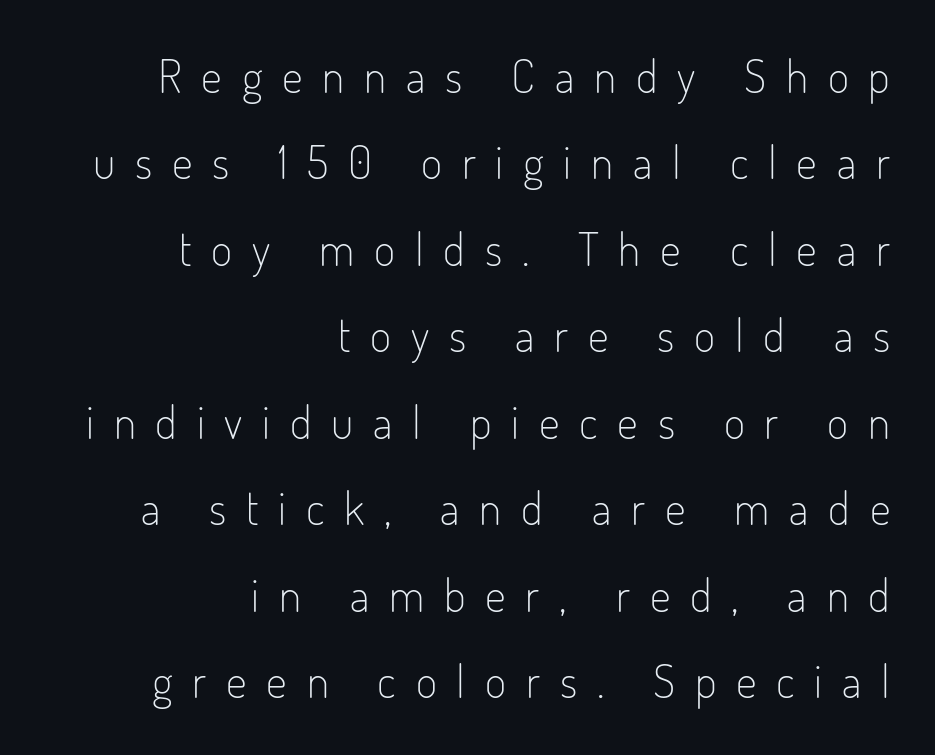
The image shows 46 px light, condensed sans-serif type, upright; set right-aligned, line spacing 1.88x, unusually wide letter spacing (+0.43 em), not underlined; low stroke contrast and a small x-height.
